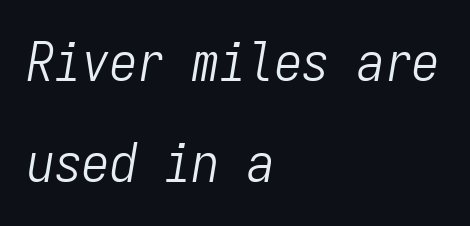
{"italic": "yes", "lean": "right", "slant_degrees": 9, "bold": "no", "weight": "light", "width": "condensed", "stroke_contrast": "low", "x_height": "medium", "monospaced": "yes", "underline": "no", "align": "left", "line_spacing_ratio": 1.84, "letter_spacing": "normal", "letter_spacing_em": 0.0, "glyph_px": 55}
